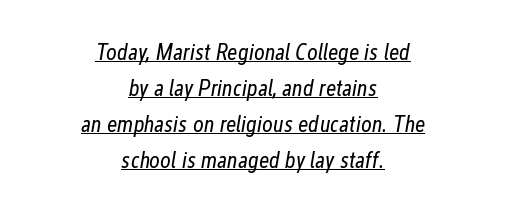
Q: Is the text bold? A: No.
Q: Is the text italic (slanted)? A: Yes, it leans right by about 12 degrees.
Q: Is the text underlined? A: Yes.
Q: How is the paragraph aligned? A: Centered.
Q: Is the spacing between letters normal or unusually wide? A: Normal.
Q: Is the spacing between lines tight, normal or loose? A: Normal.
